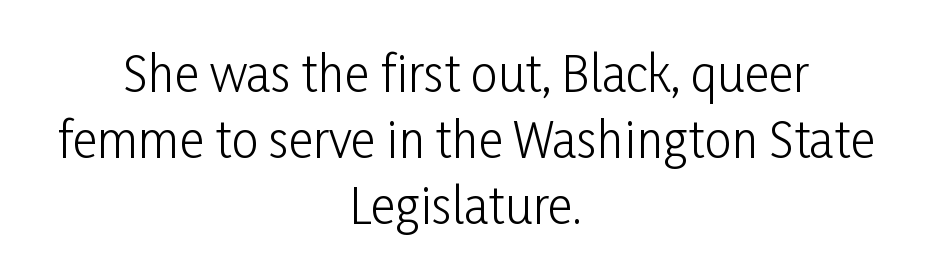
{"serif": "no", "italic": "no", "bold": "no", "weight": "light", "width": "condensed", "stroke_contrast": "low", "x_height": "medium", "monospaced": "no", "underline": "no", "align": "center", "line_spacing": "normal", "line_spacing_ratio": 1.38, "letter_spacing": "normal", "letter_spacing_em": 0.0, "glyph_px": 48}
